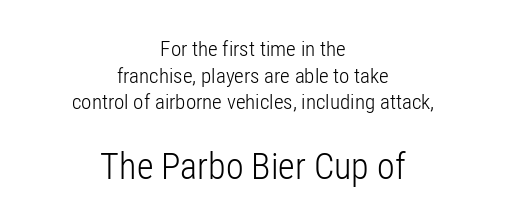
{"serif": "no", "italic": "no", "bold": "no", "weight": "light", "width": "condensed", "stroke_contrast": "low", "x_height": "medium", "monospaced": "no", "underline": "no", "align": "center", "line_spacing": "normal", "line_spacing_ratio": 1.27, "letter_spacing": "normal", "letter_spacing_em": 0.0, "larger_block": "second", "size_ratio": 1.71, "glyph_px": 36}
